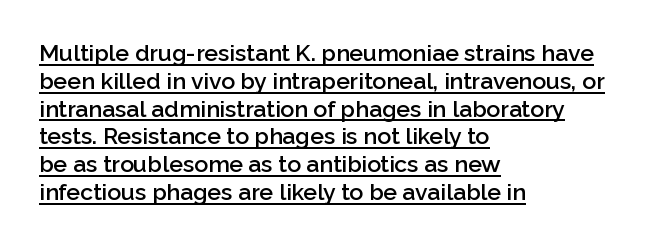
The image shows 23 px text type, upright; set left-aligned, line spacing 1.21x, normal letter spacing, underlined.
